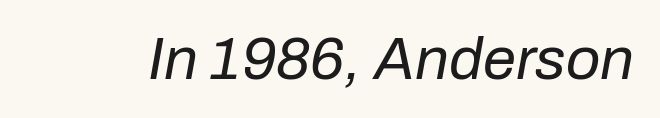
{"italic": "yes", "lean": "right", "slant_degrees": 10, "bold": "no", "weight": "regular", "width": "normal", "stroke_contrast": "low", "x_height": "medium", "monospaced": "no", "underline": "no", "letter_spacing": "normal", "letter_spacing_em": 0.0, "glyph_px": 60}
